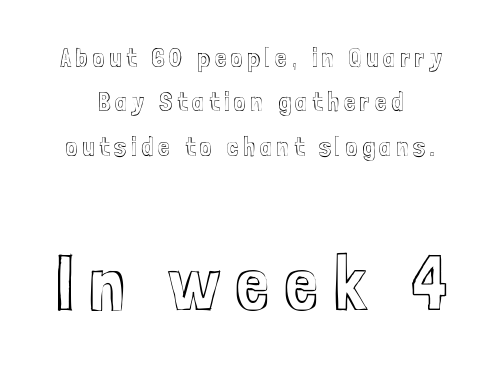
The image shows 77 px condensed type, upright; set centered, line spacing 1.71x, not underlined; the second (bottom) block is 2.96x larger; a medium x-height.
